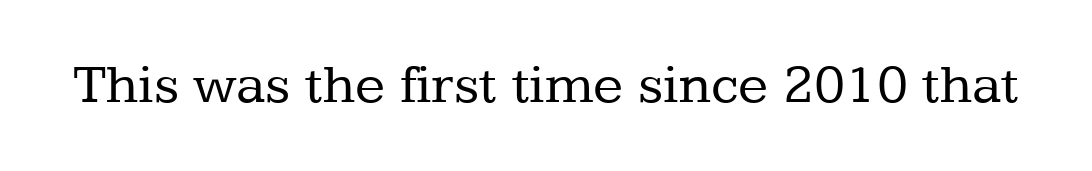
The letters stand straight up with perfectly vertical stems. Tracking value appears to be zero — textbook default spacing. Note the varied advance widths — an 'i' is clearly narrower than an 'm'. Each row of text sits above clean, open space. Examine the stroke ends and you'll spot serifs. Stroke mass is kept to a normal reading level or below.
